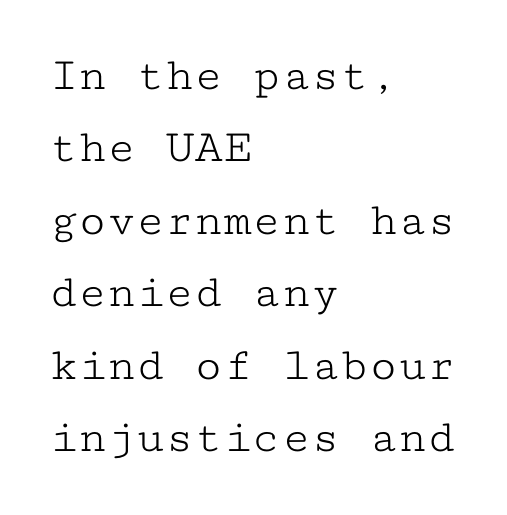
No letter is thick-stroked: the sample isn't bold. Caption: multi-line text, flush left, ragged right. The words here are not underlined. When letters stand straight like this, we call the style roman or upright. This sample uses a serif face.
